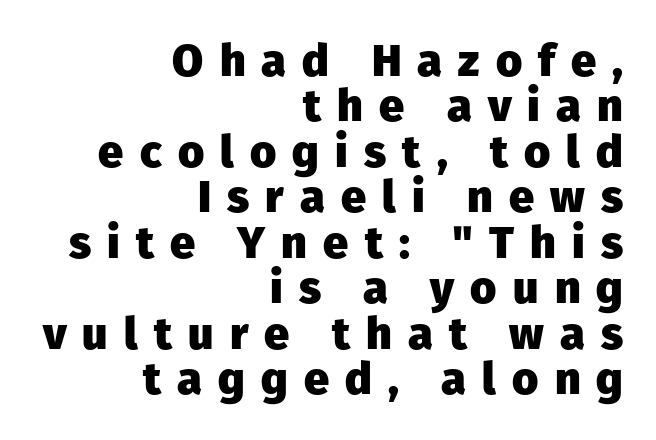
On the weight axis this lands at bold, roughly 700. Each letter's strokes conclude bluntly, with no projecting serifs. The letters stand straight up with perfectly vertical stems. Closely set lines give the paragraph a compact silhouette. Here the designer chose a conventional face with non-uniform glyph widths. Tracking value appears strongly positive — letters spread wide.
